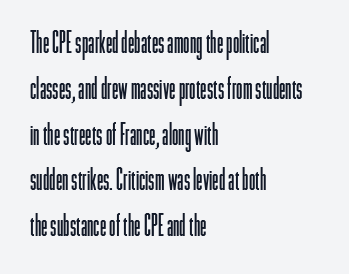
The line texture is even and compact thanks to regular tracking. The passage shown is typed in a proportional face where columns would drift. In CSS terms this would be text-align: left. Letters have the restrained weight of plain body copy at most. A bare baseline throughout the passage.
